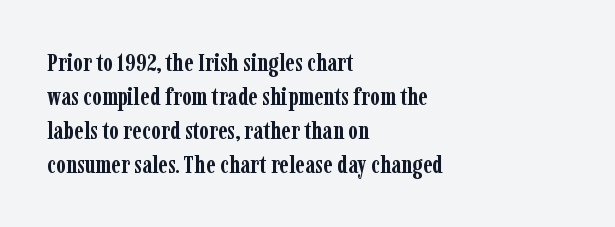
Q: Is the text bold? A: Yes.
Q: Is the text italic (slanted)? A: No, it is upright.
Q: Is the text underlined? A: No.
Q: How is the paragraph aligned? A: Left-aligned.
Q: Is the spacing between letters normal or unusually wide? A: Normal.
Q: Is the spacing between lines tight, normal or loose? A: Normal.
